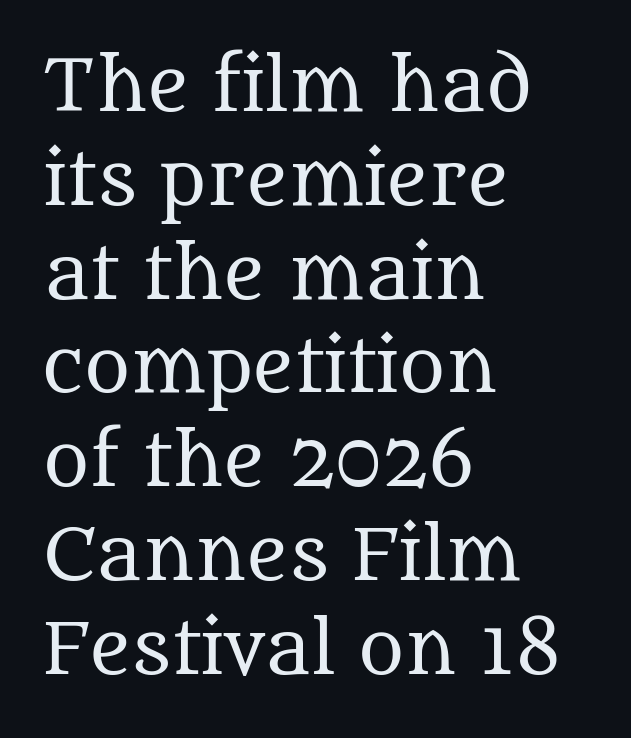
Note: serifs present on the glyphs. A student would call this left alignment; a typographer would say flush left, rag right. Spacing verdict: proportional, widths tailored to each character. The tracking reads as untouched default to a designer's eye. Type without underlining. The characters are drawn with everyday or finer stroke widths.
